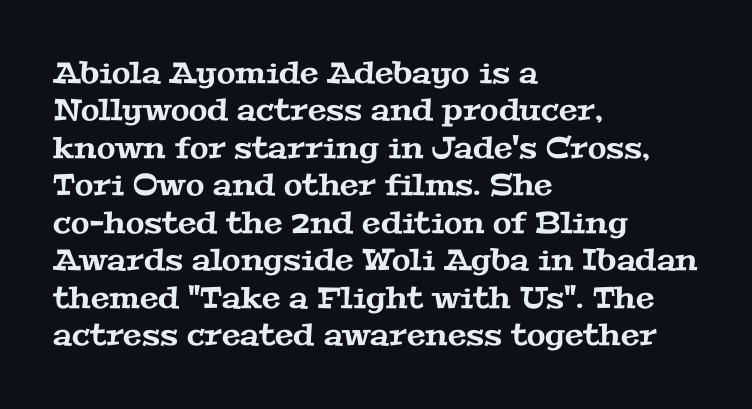
The image shows 30 px wide serif type; set left-aligned, normal line spacing (1.25x), normal letter spacing, not underlined; medium stroke contrast and a medium x-height.
